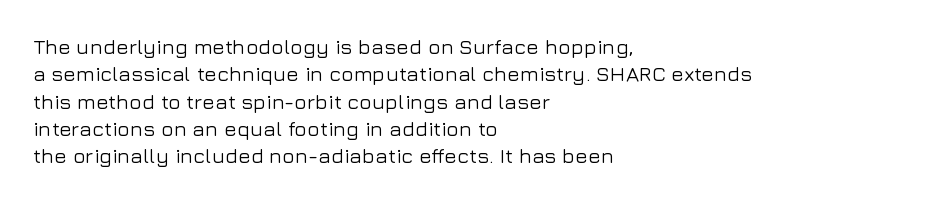
{"italic": "no", "underline": "no", "align": "left", "line_spacing": "normal", "line_spacing_ratio": 1.3, "letter_spacing": "normal", "letter_spacing_em": 0.0, "glyph_px": 21}
